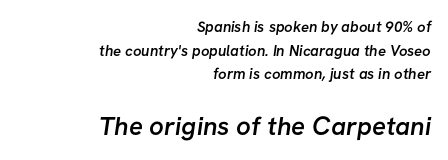
Q: Is the text bold? A: Semi-bold.
Q: Is the text underlined? A: No.
Q: How is the paragraph aligned? A: Right-aligned.
Q: Is the spacing between letters normal or unusually wide? A: Normal.
Q: Is the spacing between lines tight, normal or loose? A: Normal.
Q: Which block of text is set in a larger size, the first (top) or the second (bottom)? A: The second (bottom) one.
